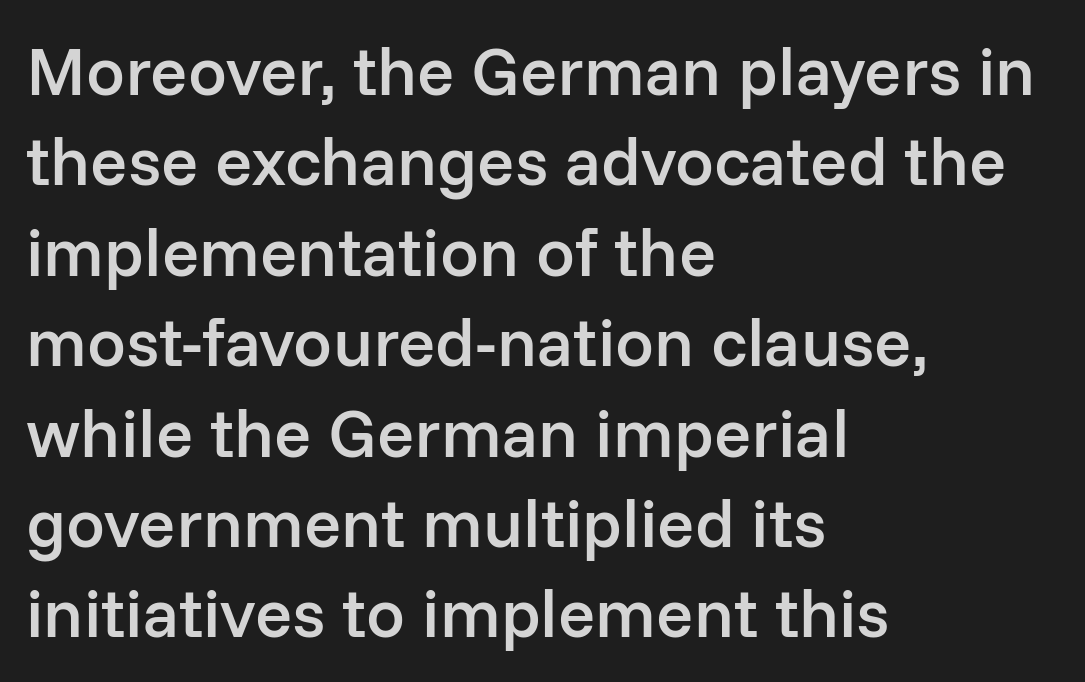
{"serif": "no", "italic": "no", "bold": "semi", "weight": "semibold", "width": "normal", "stroke_contrast": "low", "x_height": "medium", "monospaced": "no", "underline": "no", "align": "left", "line_spacing": "normal", "line_spacing_ratio": 1.31, "letter_spacing": "normal", "letter_spacing_em": 0.0, "glyph_px": 69}
